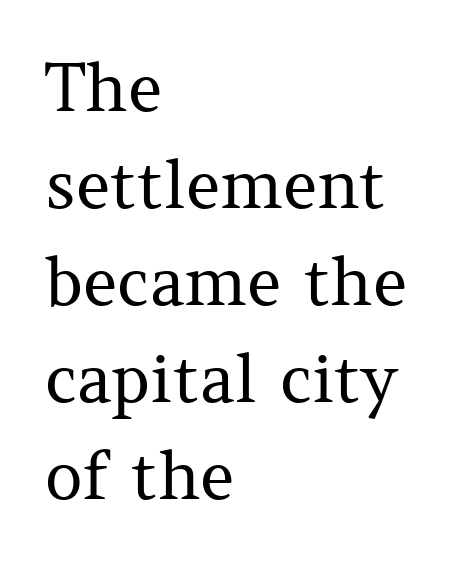
{"serif": "yes", "italic": "no", "bold": "no", "weight": "regular", "width": "normal", "stroke_contrast": "medium", "x_height": "medium", "monospaced": "no", "underline": "no", "align": "left", "line_spacing": "normal", "line_spacing_ratio": 1.47, "letter_spacing": "normal", "letter_spacing_em": 0.0, "glyph_px": 66}
